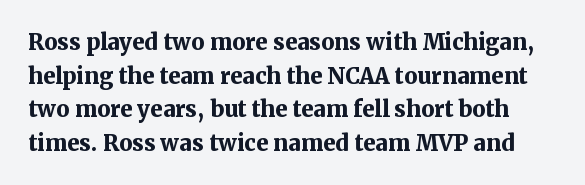
Posture: upright roman. Whoever set this chose a conventional vertical rhythm. Between one letter and the next there's only the usual sliver of space. A clean baseline with only descenders dipping below it.
